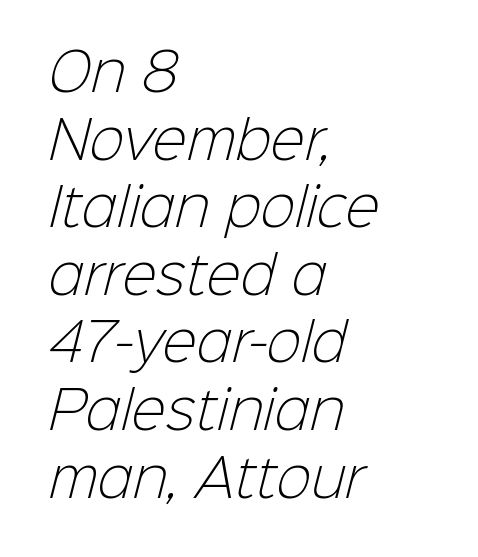
Q: Is the text bold? A: No.
Q: Is the typeface a serif or a sans-serif typeface? A: Sans-serif.
Q: Is the text underlined? A: No.
Q: How is the paragraph aligned? A: Left-aligned.
Q: Is the spacing between letters normal or unusually wide? A: Normal.
Q: Is the spacing between lines tight, normal or loose? A: Normal.
Q: Width (condensed, normal, or wide)? A: Normal.
Q: Stroke contrast? A: Low.
Q: x-height? A: Medium.
Q: Monospaced? A: No.
